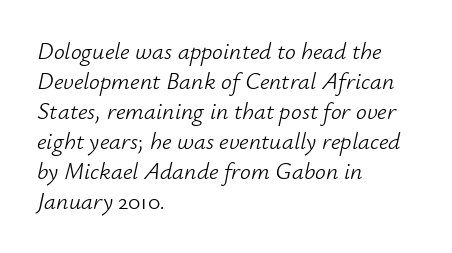
The image shows 24 px text type, italic (leaning right); set left-aligned, normal line spacing (1.25x), normal letter spacing, not underlined.
